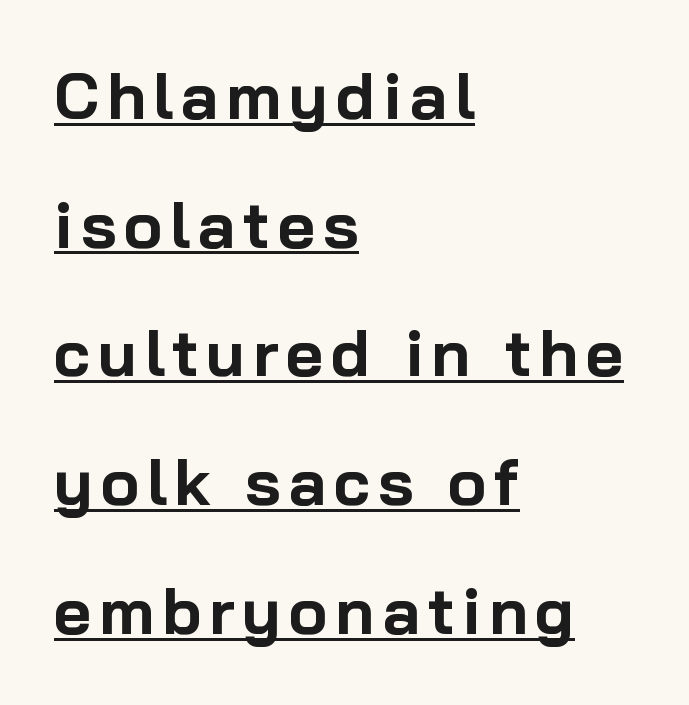
Q: Is the text bold? A: Yes.
Q: Is the text italic (slanted)? A: No, it is upright.
Q: Is the typeface a serif or a sans-serif typeface? A: Sans-serif.
Q: Is the text underlined? A: Yes.
Q: How is the paragraph aligned? A: Left-aligned.
Q: Is the spacing between lines tight, normal or loose? A: Loose.
Q: Width (condensed, normal, or wide)? A: Normal.
Q: Stroke contrast? A: Low.
Q: x-height? A: Medium.
Q: Monospaced? A: No.
